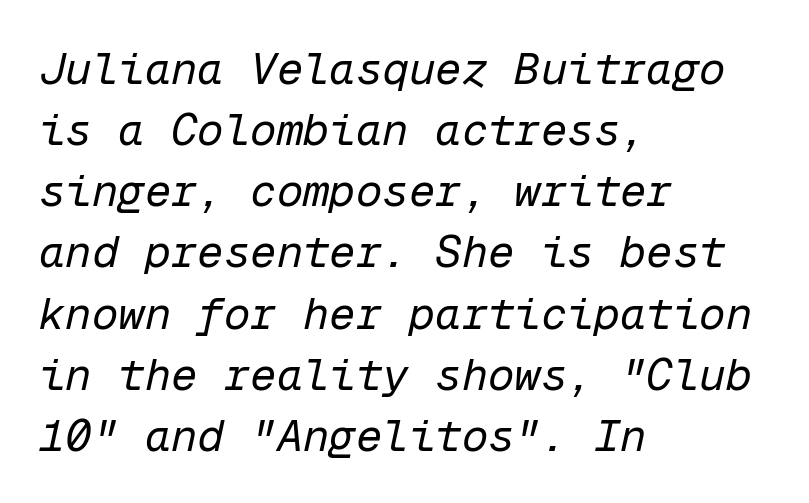
The image shows 44 px regular-weight type, italic (leaning right), monospaced; set left-aligned, normal line spacing (1.39x), normal letter spacing, not underlined; low stroke contrast and a medium x-height.
